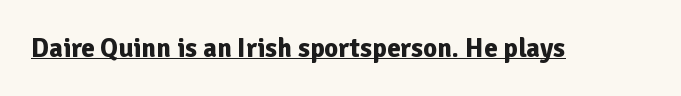
{"italic": "no", "bold": "yes", "underline": "yes", "letter_spacing": "normal", "letter_spacing_em": 0.0, "glyph_px": 27}
